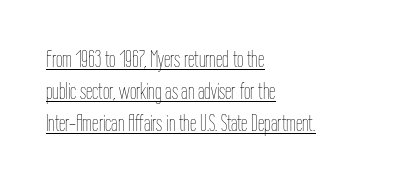
The image shows 23 px text type, upright; set left-aligned, normal line spacing (1.39x), normal letter spacing, underlined.
